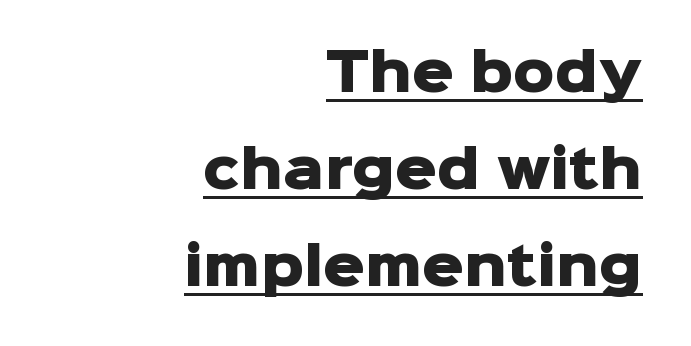
The image shows 52 px heavy sans-serif type, upright; set right-aligned, line spacing 1.87x, normal letter spacing, underlined; low stroke contrast and a medium x-height.
